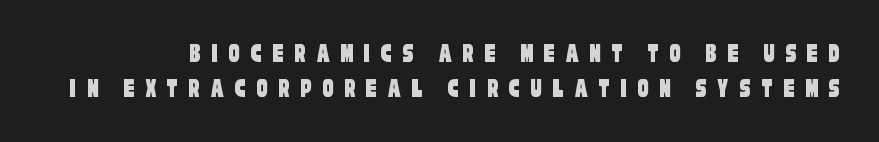
Q: Is the typeface a serif or a sans-serif typeface? A: Sans-serif.
Q: Is the text underlined? A: No.
Q: Is the spacing between letters normal or unusually wide? A: Unusually wide.
Q: Width (condensed, normal, or wide)? A: Condensed.
Q: Stroke contrast? A: Low.
Q: x-height? A: Large.
Q: Monospaced? A: No.
